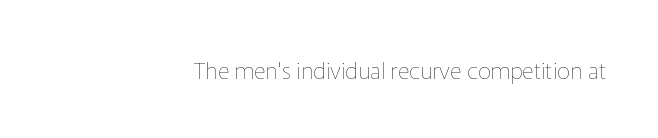
Compared with a typical body face, this is equally light or lighter still. Does the copy run flush right? Yes — the right margin is perfectly even. Descender tails drop into unmarked territory. You could call the tracking neutral — neither tight nor loose. Italic? Not at all — the glyphs are vertical.
